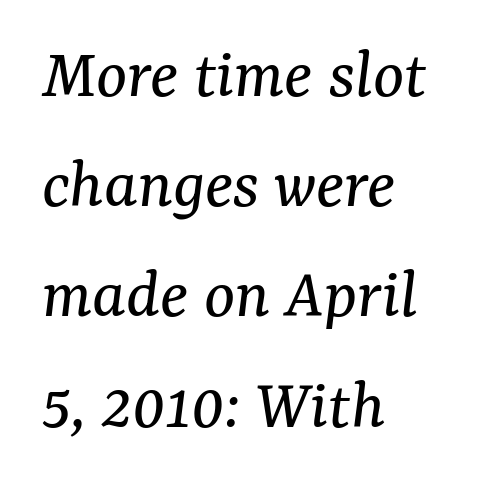
These lines stack with their left ends in a neat column. The tracking reads as untouched default to a designer's eye. On a weight scale, this lands at 450 or below. Summary of vertical rhythm: regular, with standard interline spacing. The axis of the letterforms is tilted away from vertical. Spacing verdict: proportional, widths tailored to each character.
